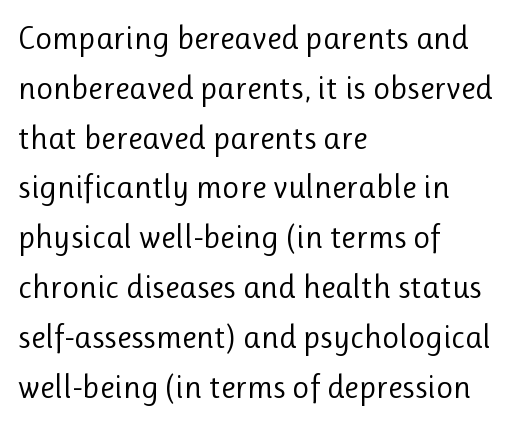
In terms of letterform style, serifs are entirely absent. The glyphs are unaccompanied by any horizontal stroke below them. Varying glyph widths throughout — classic text-font behaviour. Default kerning and tracking; the words read as compact shapes.
